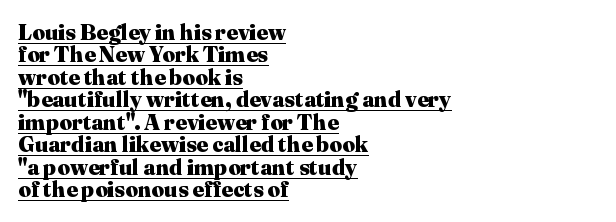
The image shows 22 px bold type, upright; set left-aligned, tight line spacing (1.02x), normal letter spacing, underlined.
